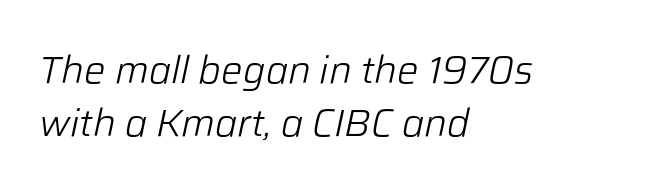
Q: Is the text bold? A: No.
Q: Is the text italic (slanted)? A: Yes, it leans right by about 12 degrees.
Q: Is the text underlined? A: No.
Q: How is the paragraph aligned? A: Left-aligned.
Q: Is the spacing between letters normal or unusually wide? A: Normal.
Q: Is the spacing between lines tight, normal or loose? A: Normal.
Q: Width (condensed, normal, or wide)? A: Normal.
Q: Stroke contrast? A: Low.
Q: x-height? A: Medium.
Q: Monospaced? A: No.
